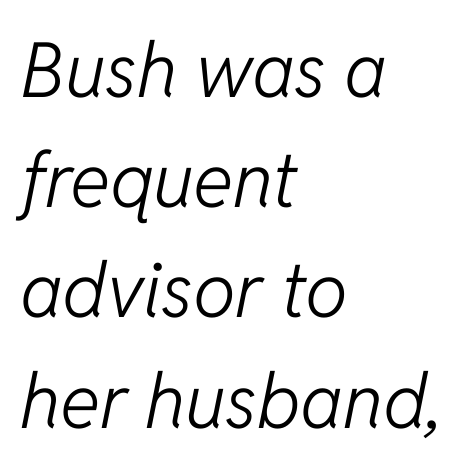
The image shows 76 px light type, italic (leaning right); set left-aligned, normal line spacing (1.45x), normal letter spacing, not underlined; low stroke contrast and a medium x-height.
